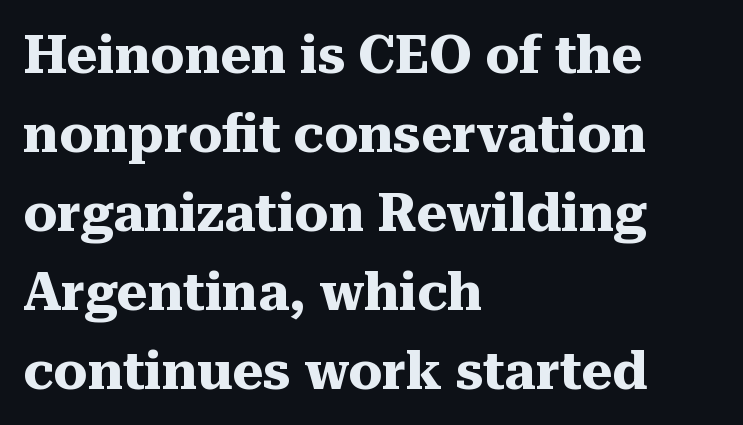
{"serif": "yes", "italic": "no", "bold": "yes", "weight": "heavy", "width": "normal", "stroke_contrast": "medium", "x_height": "medium", "monospaced": "no", "underline": "no", "align": "left", "line_spacing": "normal", "line_spacing_ratio": 1.49, "letter_spacing": "normal", "letter_spacing_em": 0.0, "glyph_px": 53}
